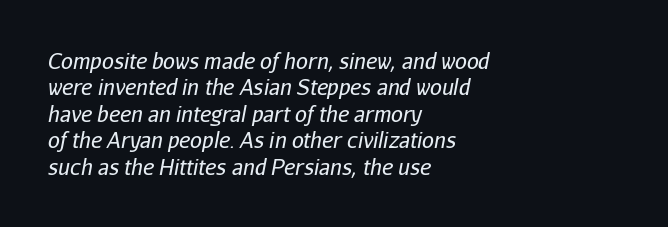
Q: Is the text bold? A: No.
Q: Is the text italic (slanted)? A: Yes, it leans right by about 11 degrees.
Q: Is the text underlined? A: No.
Q: How is the paragraph aligned? A: Left-aligned.
Q: Is the spacing between letters normal or unusually wide? A: Normal.
Q: Is the spacing between lines tight, normal or loose? A: Normal.
